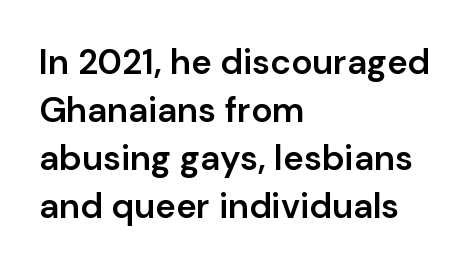
Q: Is the text bold? A: Semi-bold.
Q: Is the text italic (slanted)? A: No, it is upright.
Q: Is the typeface a serif or a sans-serif typeface? A: Sans-serif.
Q: Is the text underlined? A: No.
Q: How is the paragraph aligned? A: Left-aligned.
Q: Is the spacing between letters normal or unusually wide? A: Normal.
Q: Is the spacing between lines tight, normal or loose? A: Normal.
Q: Width (condensed, normal, or wide)? A: Normal.
Q: Stroke contrast? A: Low.
Q: x-height? A: Medium.
Q: Monospaced? A: No.
